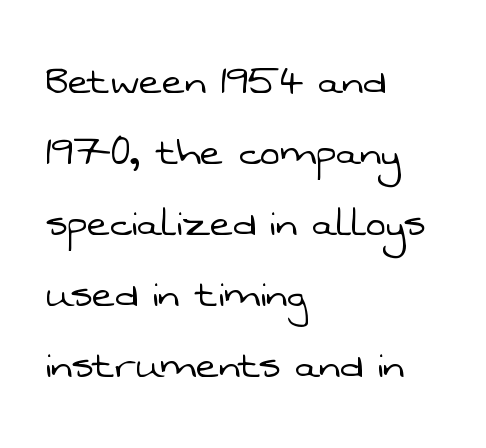
{"serif": "no", "bold": "no", "weight": "light", "width": "normal", "stroke_contrast": "low", "x_height": "medium", "monospaced": "no", "underline": "no", "align": "left", "line_spacing": "normal", "line_spacing_ratio": 1.48, "letter_spacing": "normal", "letter_spacing_em": 0.0, "glyph_px": 48}
